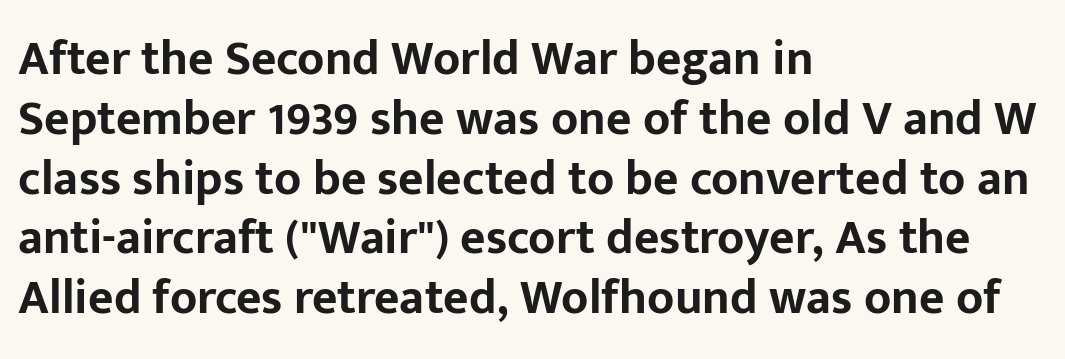
Q: Is the text bold? A: Yes.
Q: Is the text italic (slanted)? A: No, it is upright.
Q: Is the typeface a serif or a sans-serif typeface? A: Sans-serif.
Q: Is the text underlined? A: No.
Q: How is the paragraph aligned? A: Left-aligned.
Q: Is the spacing between letters normal or unusually wide? A: Normal.
Q: Width (condensed, normal, or wide)? A: Normal.
Q: Stroke contrast? A: Low.
Q: x-height? A: Medium.
Q: Monospaced? A: No.
